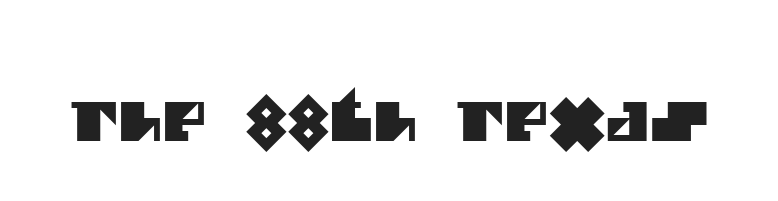
You can tell from the bare stems that sans-serif type was used. Tracking here is standard; glyphs follow each other at the usual distance. These lines are rendered in a variable-pitch font. The specimen omits any rule beneath the text block's lines.
